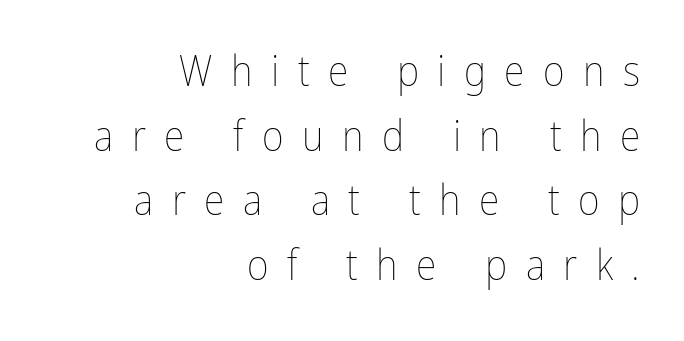
Each new line begins a customary step beneath the previous one. Unbolded letterforms with no extra heft. This rendering features lettering with no underline. The type is letterspaced generously, with wide tracking. Caption: multi-line text, flush right, ragged left. Designer's note — italics off, roman on.
